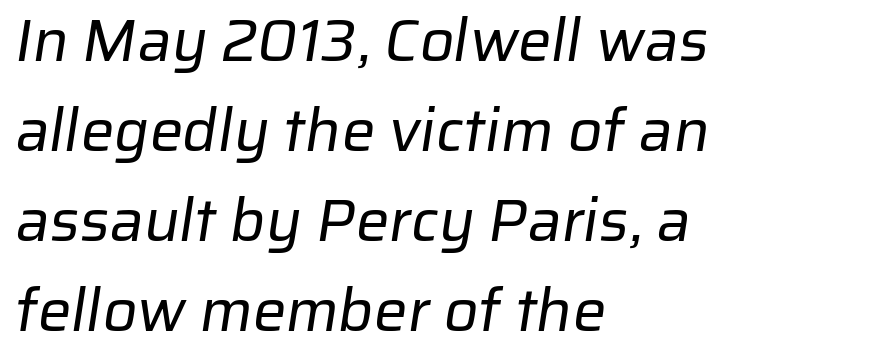
Q: Is the text bold? A: No.
Q: Is the typeface a serif or a sans-serif typeface? A: Sans-serif.
Q: Is the text underlined? A: No.
Q: How is the paragraph aligned? A: Left-aligned.
Q: Is the spacing between letters normal or unusually wide? A: Normal.
Q: Is the spacing between lines tight, normal or loose? A: Normal.
Q: Width (condensed, normal, or wide)? A: Normal.
Q: Stroke contrast? A: Low.
Q: x-height? A: Medium.
Q: Monospaced? A: No.
